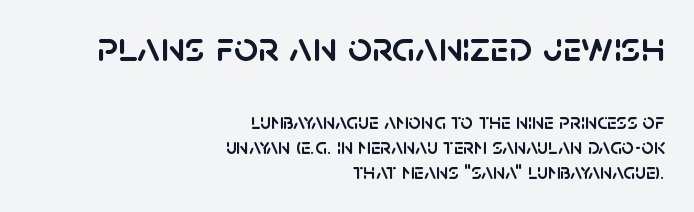
The space between consecutive lines is stingy. Alignment: flush right. Do the letters lean? They stand straight. You could not count columns in this text — the font is proportionally spaced.
